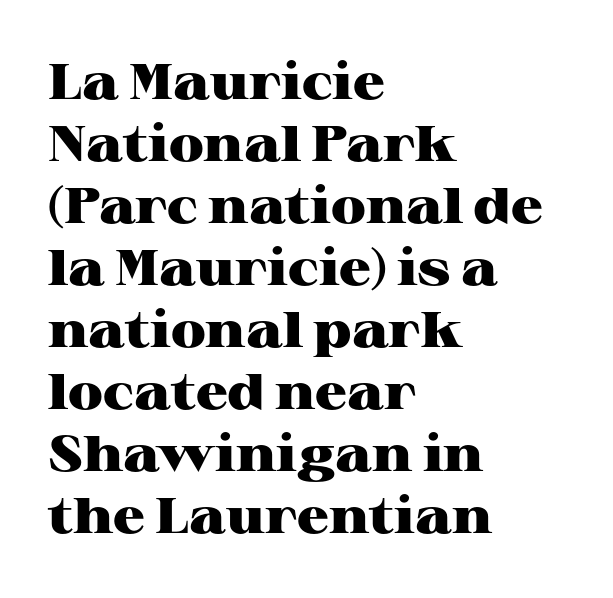
The image shows 50 px heavy, wide serif type, upright; set left-aligned, line spacing 1.24x, normal letter spacing, not underlined; high stroke contrast and a medium x-height.
